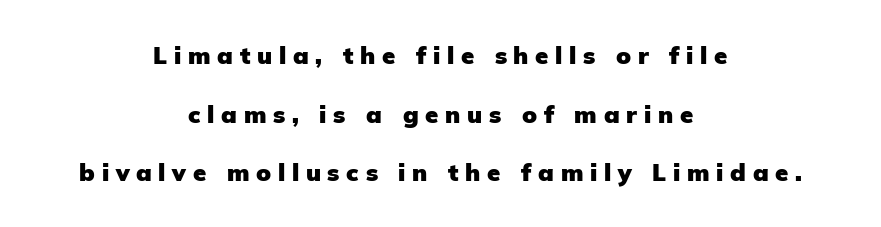
Q: Is the text bold? A: Yes.
Q: Is the text italic (slanted)? A: No, it is upright.
Q: Is the text underlined? A: No.
Q: How is the paragraph aligned? A: Centered.
Q: Is the spacing between letters normal or unusually wide? A: Unusually wide.
Q: Is the spacing between lines tight, normal or loose? A: Loose.
